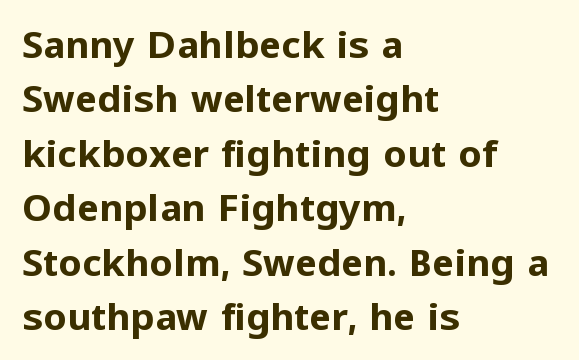
Q: Is the text bold? A: Yes.
Q: Is the text italic (slanted)? A: No, it is upright.
Q: Is the typeface a serif or a sans-serif typeface? A: Sans-serif.
Q: Is the text underlined? A: No.
Q: How is the paragraph aligned? A: Left-aligned.
Q: Is the spacing between letters normal or unusually wide? A: Normal.
Q: Is the spacing between lines tight, normal or loose? A: Normal.
Q: Width (condensed, normal, or wide)? A: Normal.
Q: Stroke contrast? A: Low.
Q: x-height? A: Medium.
Q: Monospaced? A: No.
